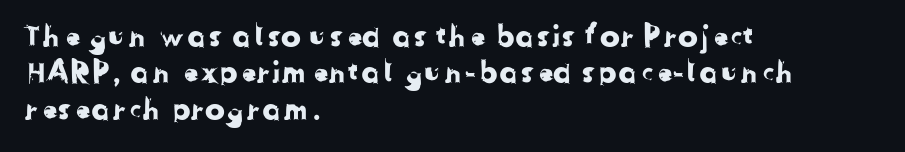
{"serif": "no", "width": "normal", "stroke_contrast": "low", "x_height": "medium", "monospaced": "no", "underline": "no", "align": "left", "line_spacing_ratio": 1.21, "letter_spacing": "normal", "letter_spacing_em": 0.0, "glyph_px": 30}
